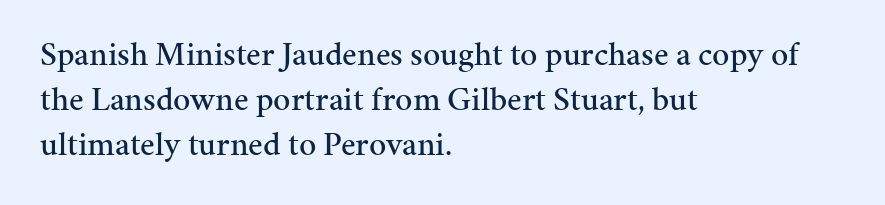
Words float on clear page, feet unadorned. Each line starts at the same left margin while the right side varies. A roman cut, with each character standing at attention. Students, observe: this is what conventionally led text looks like. This is serif lettering, the kind often seen in printed books. Is the letter spacing exaggerated? No — it looks like the ordinary default.
